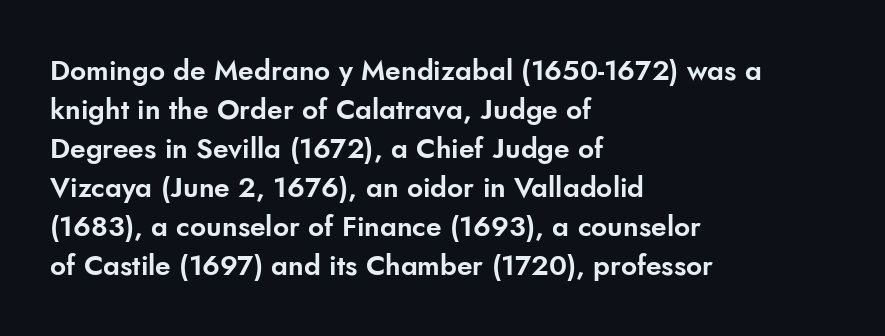
Q: Is the text italic (slanted)? A: No, it is upright.
Q: Is the typeface a serif or a sans-serif typeface? A: Sans-serif.
Q: Is the text underlined? A: No.
Q: How is the paragraph aligned? A: Left-aligned.
Q: Is the spacing between letters normal or unusually wide? A: Normal.
Q: Is the spacing between lines tight, normal or loose? A: Normal.
Q: Width (condensed, normal, or wide)? A: Normal.
Q: Stroke contrast? A: Low.
Q: x-height? A: Small.
Q: Monospaced? A: No.
